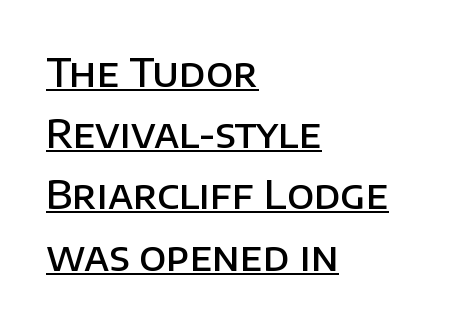
{"serif": "no", "italic": "no", "bold": "semi", "weight": "semibold", "width": "normal", "stroke_contrast": "low", "x_height": "large", "monospaced": "no", "underline": "yes", "align": "left", "line_spacing": "normal", "line_spacing_ratio": 1.57, "letter_spacing": "normal", "letter_spacing_em": 0.0, "glyph_px": 39}
